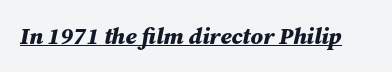
The image shows 23 px bold type, italic (leaning right); set normal letter spacing, underlined.
